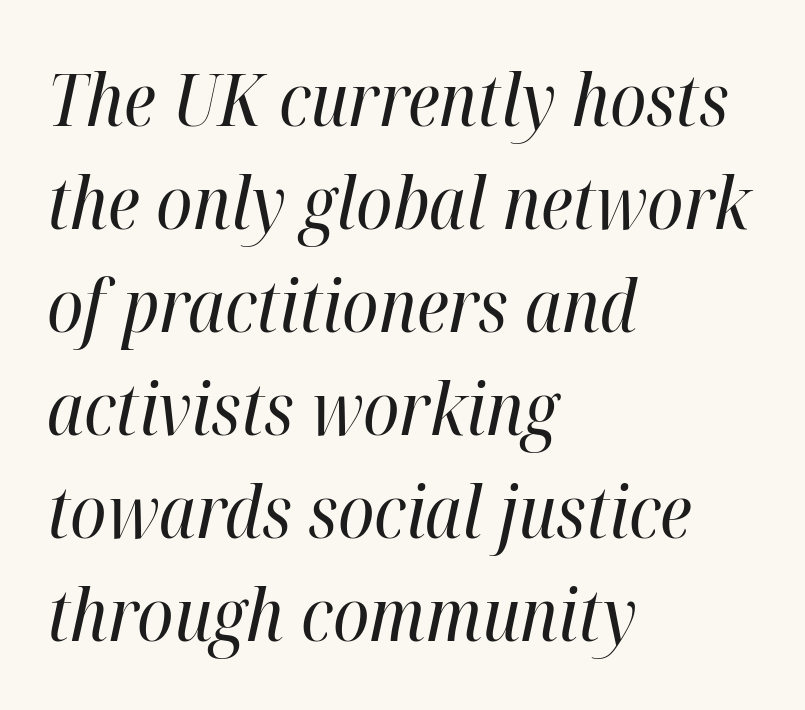
The image shows 73 px regular-weight, condensed type, italic (leaning right); set left-aligned, normal line spacing (1.41x), normal letter spacing, not underlined; high stroke contrast and a medium x-height.
